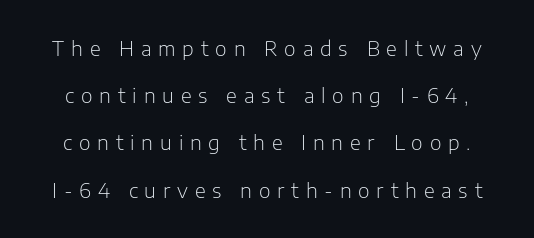
{"italic": "no", "bold": "no", "underline": "no", "line_spacing": "loose", "line_spacing_ratio": 2.36, "letter_spacing": "wide", "letter_spacing_em": 0.34, "glyph_px": 20}
